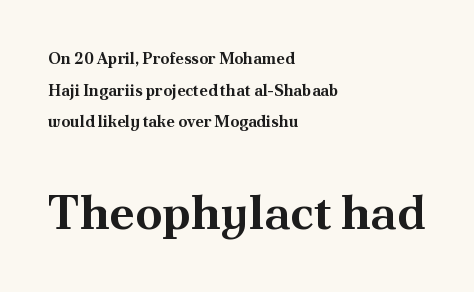
The image shows 48 px bold serif type, upright; set left-aligned, loose line spacing (1.97x), normal letter spacing, not underlined; the second (bottom) block is 3.0x larger; medium stroke contrast and a small x-height.
